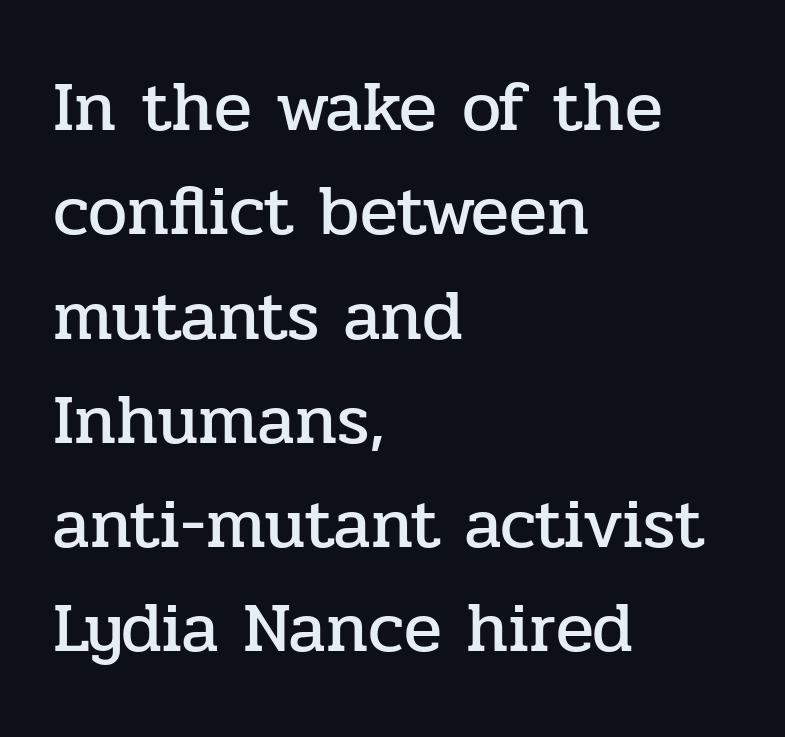
The image shows 70 px serif type, upright; set left-aligned, normal line spacing (1.49x), normal letter spacing, not underlined; low stroke contrast and a medium x-height.
